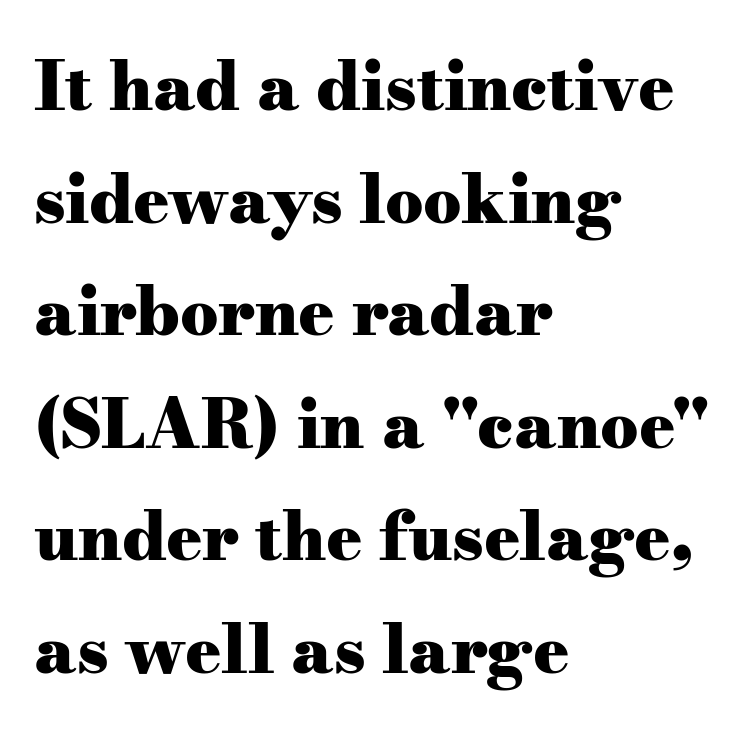
The image shows 67 px heavy, wide serif type, upright; set left-aligned, normal line spacing (1.68x), normal letter spacing, not underlined; medium stroke contrast and a small x-height.
